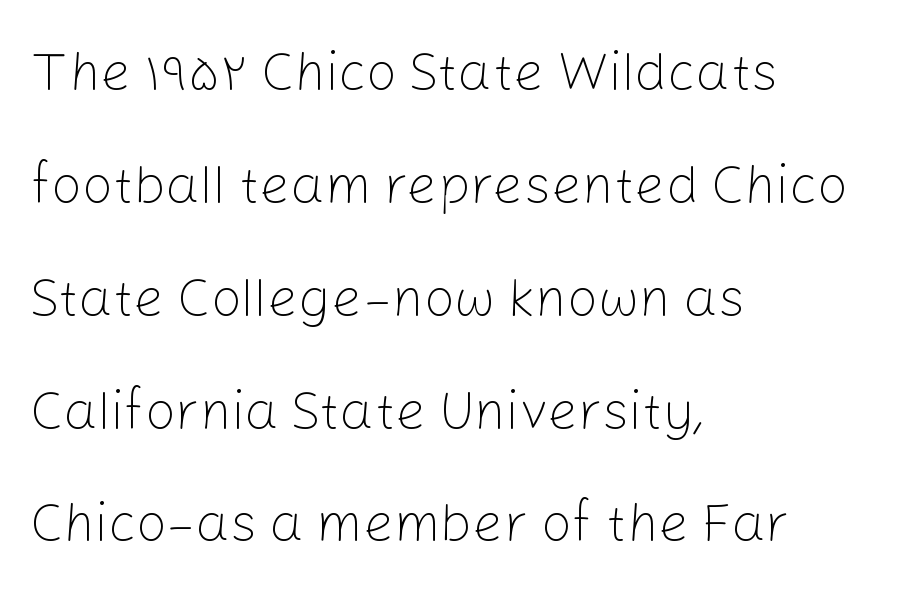
Q: Is the text bold? A: No.
Q: Is the text italic (slanted)? A: No, it is upright.
Q: Is the typeface a serif or a sans-serif typeface? A: Sans-serif.
Q: Is the text underlined? A: No.
Q: How is the paragraph aligned? A: Left-aligned.
Q: Is the spacing between letters normal or unusually wide? A: Normal.
Q: Is the spacing between lines tight, normal or loose? A: Loose.
Q: Width (condensed, normal, or wide)? A: Normal.
Q: Stroke contrast? A: Low.
Q: x-height? A: Medium.
Q: Monospaced? A: No.
